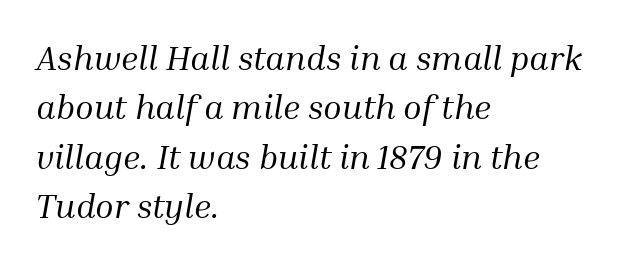
Type style note: has serifs. Looks like regular typesetting: each glyph gets only the width it needs. The text block is weighted toward the left margin, trailing off unevenly rightward. Here the glyphs are tracked normally, forming tight word shapes. This sample uses an oblique cut, with every glyph tilted off the vertical.
